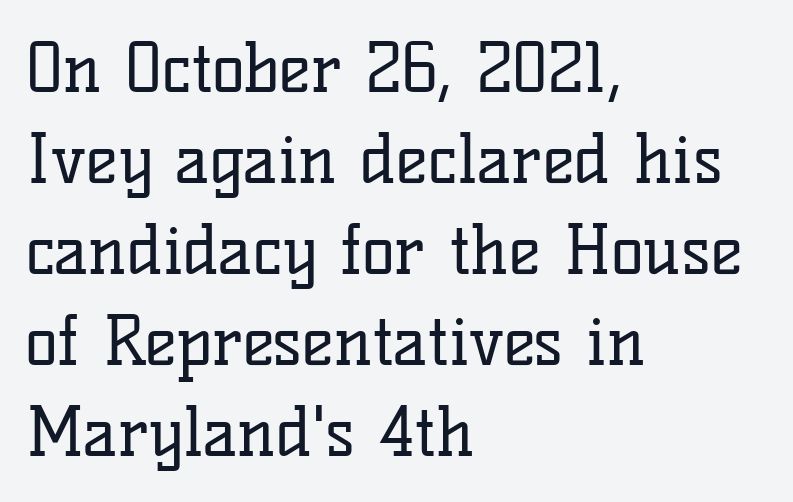
The image shows 68 px regular-weight serif type, upright; set left-aligned, normal line spacing (1.34x), normal letter spacing, not underlined; low stroke contrast and a medium x-height.
